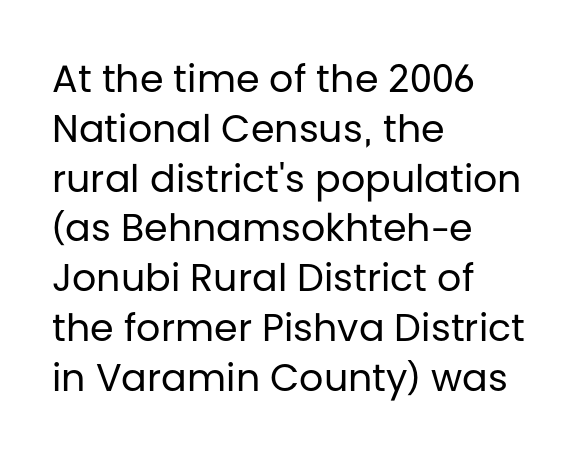
Type without underlining. These lines sit exactly where default settings would place them. Is this a heavy cut? Hardly; it is regular or lighter. In terms of letterform style, serifs are entirely absent. Proportional: the letters do not fall into vertical columns. Characters remain perfectly vertical along every line.
